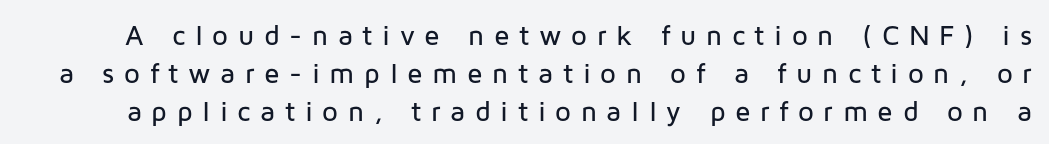
{"serif": "no", "italic": "no", "width": "normal", "stroke_contrast": "low", "x_height": "medium", "monospaced": "no", "underline": "no", "line_spacing": "normal", "line_spacing_ratio": 1.35, "letter_spacing": "wide", "letter_spacing_em": 0.34, "glyph_px": 28}
